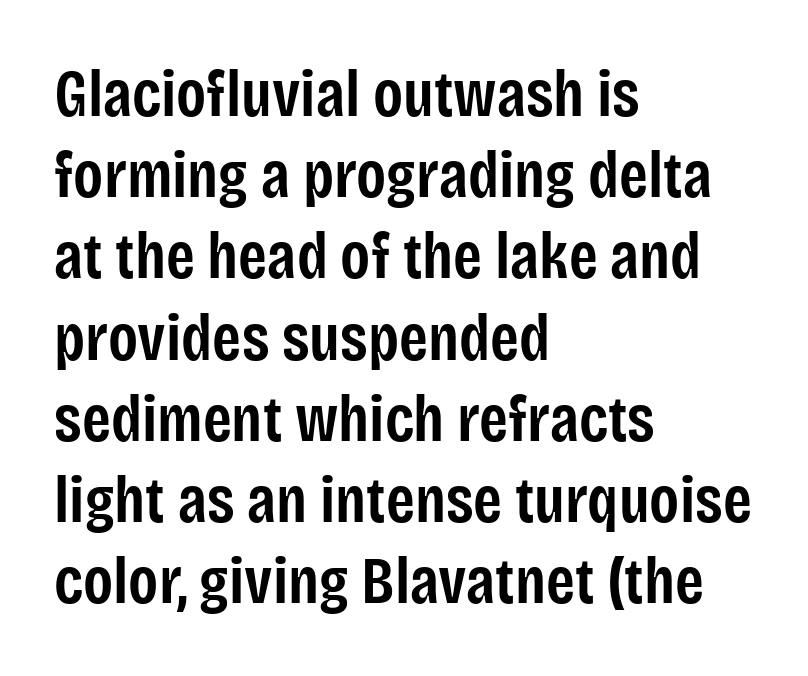
{"serif": "no", "italic": "no", "bold": "semi", "weight": "semibold", "width": "condensed", "stroke_contrast": "low", "x_height": "large", "monospaced": "no", "underline": "no", "align": "left", "line_spacing_ratio": 1.23, "letter_spacing": "normal", "letter_spacing_em": 0.0, "glyph_px": 66}
